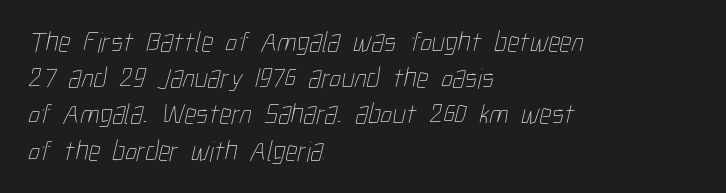
{"bold": "no", "weight": "thin", "width": "condensed", "stroke_contrast": "low", "x_height": "medium", "monospaced": "no", "underline": "no", "align": "left", "line_spacing": "normal", "line_spacing_ratio": 1.25, "letter_spacing": "normal", "letter_spacing_em": 0.0, "glyph_px": 29}
